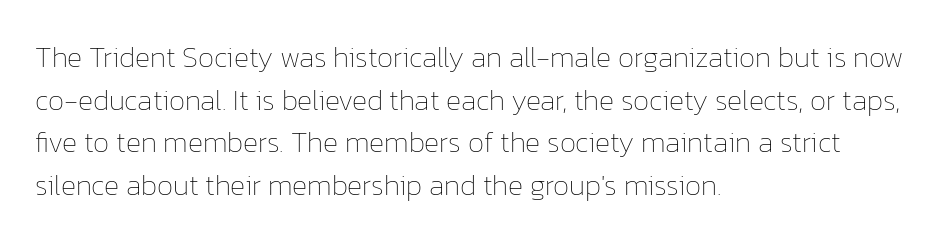
The image shows 29 px thin type, upright; set left-aligned, normal line spacing (1.47x), normal letter spacing, not underlined; low stroke contrast and a medium x-height.
